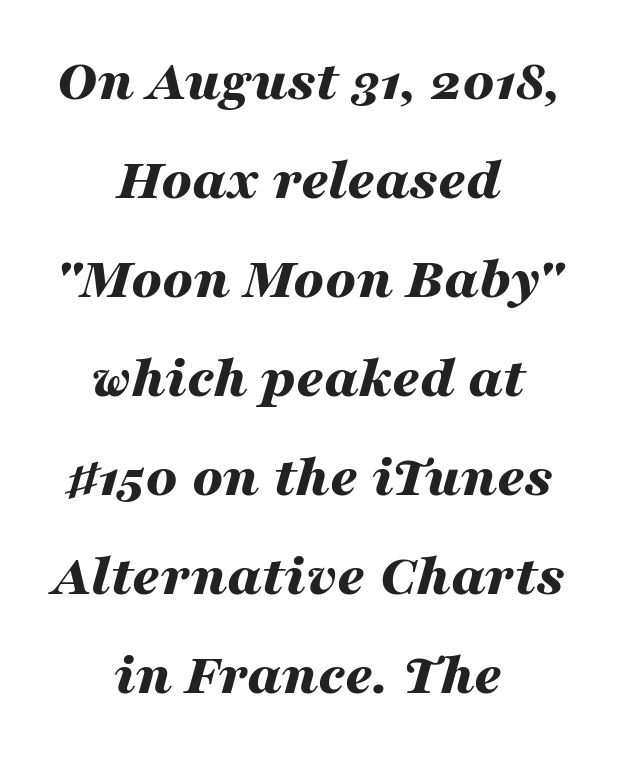
Q: Is the text bold? A: Yes.
Q: Is the text italic (slanted)? A: Yes, it leans right by about 16 degrees.
Q: Is the text underlined? A: No.
Q: How is the paragraph aligned? A: Centered.
Q: Is the spacing between letters normal or unusually wide? A: Normal.
Q: Is the spacing between lines tight, normal or loose? A: Normal.
Q: Width (condensed, normal, or wide)? A: Wide.
Q: Stroke contrast? A: Medium.
Q: x-height? A: Medium.
Q: Monospaced? A: No.
